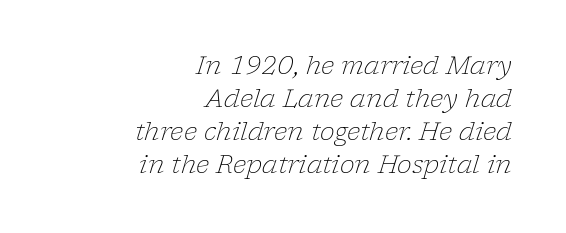
{"italic": "yes", "lean": "right", "slant_degrees": 17, "bold": "no", "underline": "no", "align": "right", "line_spacing": "normal", "line_spacing_ratio": 1.32, "letter_spacing": "normal", "letter_spacing_em": 0.0, "glyph_px": 25}
